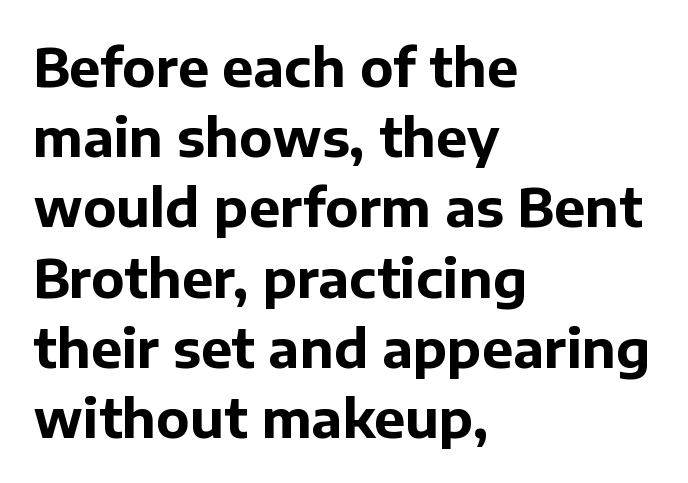
The image shows 52 px bold sans-serif type, upright; set left-aligned, normal line spacing (1.35x), normal letter spacing, not underlined; low stroke contrast and a medium x-height.
